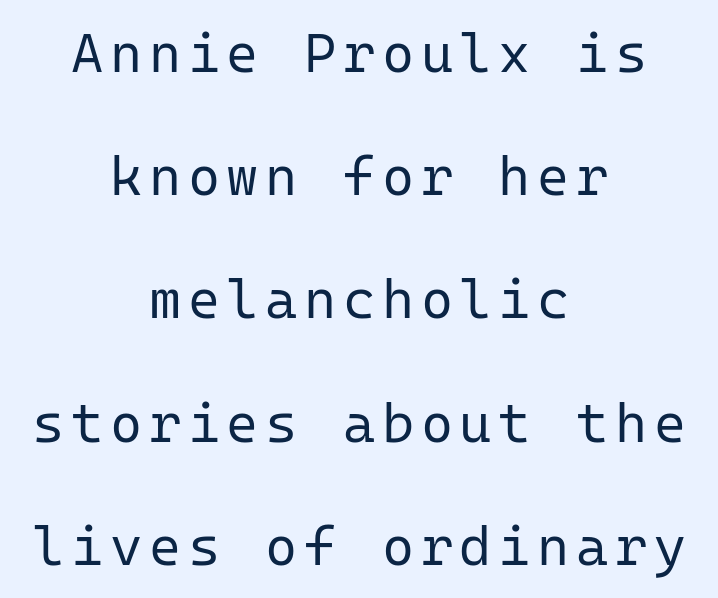
Q: Is the text bold? A: No.
Q: Is the text italic (slanted)? A: No, it is upright.
Q: Is the typeface a serif or a sans-serif typeface? A: Sans-serif.
Q: Is the text underlined? A: No.
Q: How is the paragraph aligned? A: Centered.
Q: Is the spacing between lines tight, normal or loose? A: Loose.
Q: Width (condensed, normal, or wide)? A: Normal.
Q: Stroke contrast? A: Low.
Q: x-height? A: Medium.
Q: Monospaced? A: Yes.
